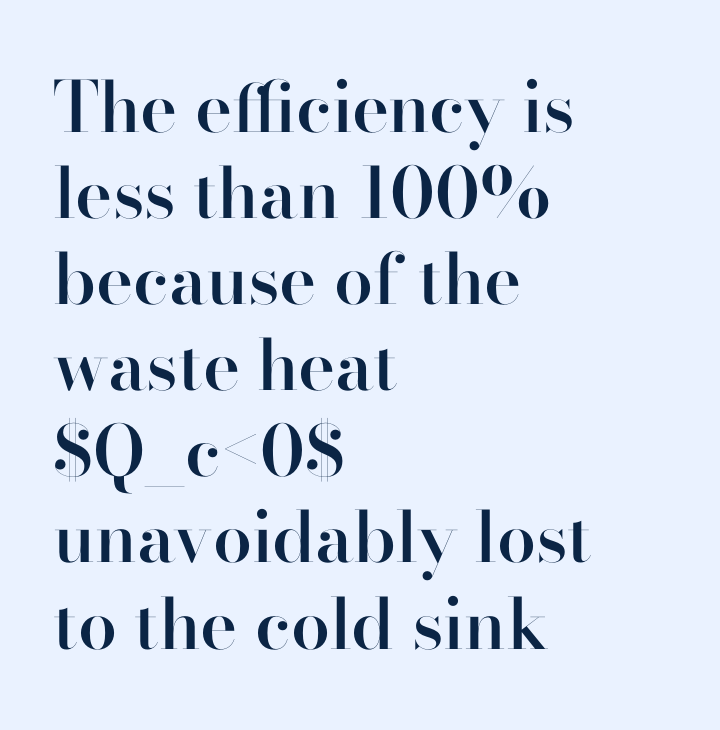
The face used here is rendered with its standard letterfit. Bare-footed words on every line. How heavy is the stroke? Medium-heavy — a semibold, shy of bold. Unlike a clean sans, this face finishes its strokes with serifs. The letters stand upright; this is a roman face.
